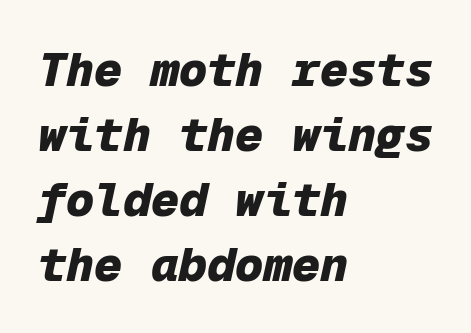
Q: Is the text bold? A: Yes.
Q: Is the text italic (slanted)? A: Yes, it leans right by about 12 degrees.
Q: Is the text underlined? A: No.
Q: How is the paragraph aligned? A: Left-aligned.
Q: Is the spacing between letters normal or unusually wide? A: Normal.
Q: Is the spacing between lines tight, normal or loose? A: Normal.
Q: Width (condensed, normal, or wide)? A: Normal.
Q: Stroke contrast? A: Low.
Q: x-height? A: Medium.
Q: Monospaced? A: Yes.
